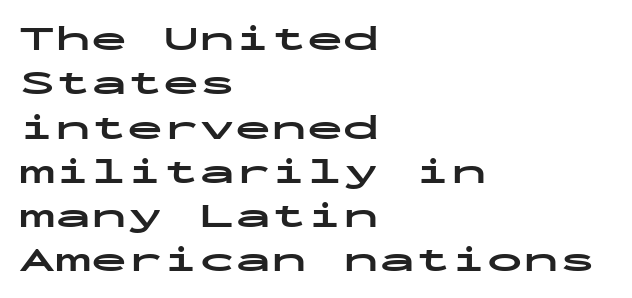
The image shows 36 px bold, wide sans-serif type, upright, monospaced; set left-aligned, line spacing 1.23x, normal letter spacing, not underlined; low stroke contrast and a medium x-height.
